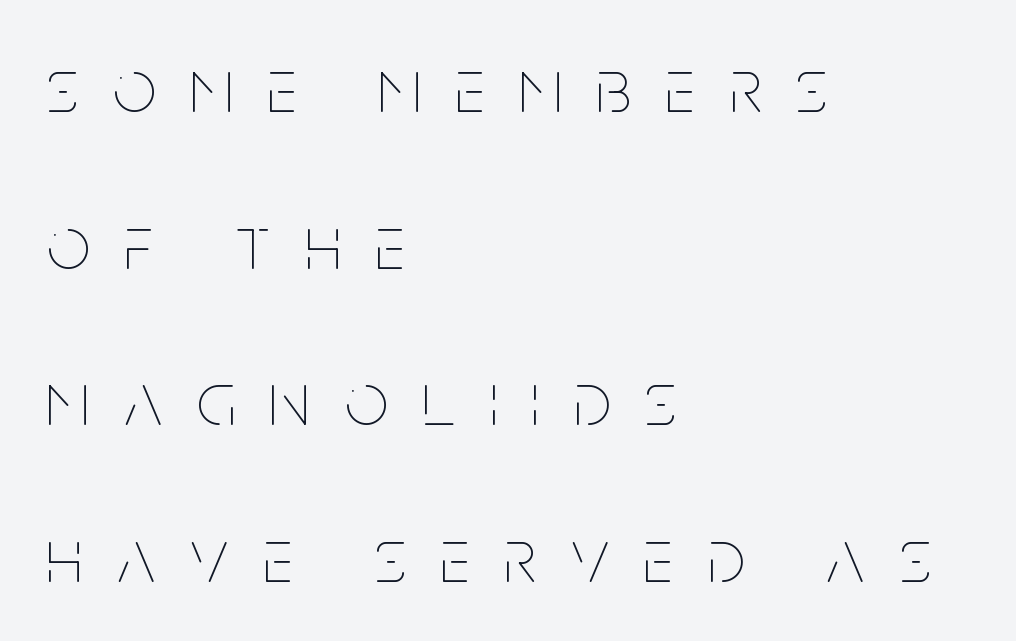
{"italic": "no", "bold": "no", "weight": "thin", "width": "condensed", "stroke_contrast": "low", "x_height": "large", "monospaced": "no", "underline": "no", "align": "left", "line_spacing": "loose", "line_spacing_ratio": 2.06, "letter_spacing": "wide", "letter_spacing_em": 0.46, "glyph_px": 76}
